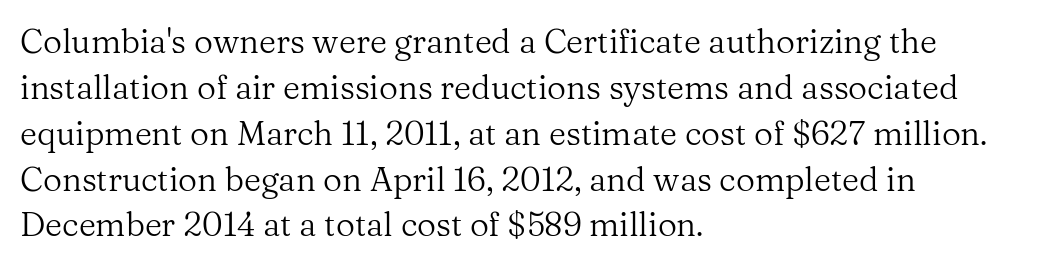
The image shows 33 px regular-weight serif type, upright; set left-aligned, normal line spacing (1.39x), normal letter spacing, not underlined; medium stroke contrast and a medium x-height.
